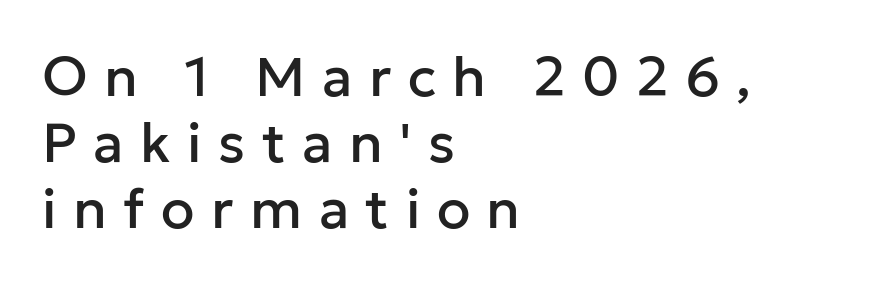
Q: Is the text italic (slanted)? A: No, it is upright.
Q: Is the typeface a serif or a sans-serif typeface? A: Sans-serif.
Q: Is the text underlined? A: No.
Q: How is the paragraph aligned? A: Left-aligned.
Q: Is the spacing between letters normal or unusually wide? A: Unusually wide.
Q: Width (condensed, normal, or wide)? A: Normal.
Q: Stroke contrast? A: Low.
Q: x-height? A: Medium.
Q: Monospaced? A: No.
